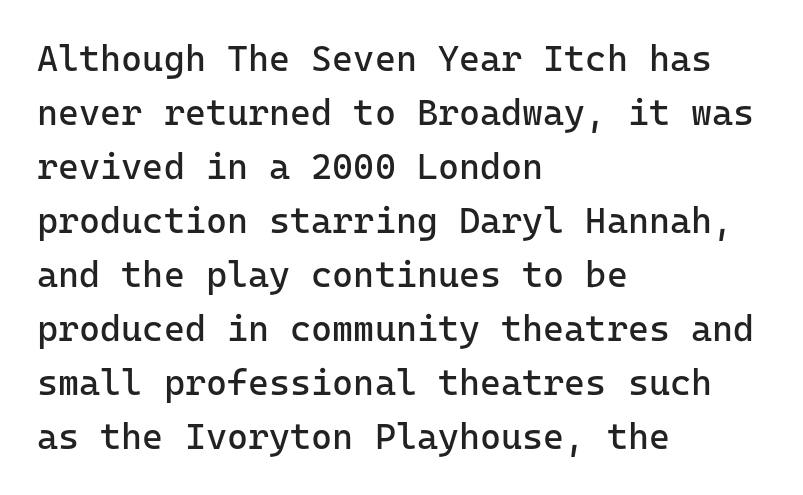
{"serif": "no", "italic": "no", "bold": "no", "weight": "regular", "width": "normal", "stroke_contrast": "low", "x_height": "medium", "underline": "no", "align": "left", "line_spacing": "normal", "line_spacing_ratio": 1.5, "letter_spacing": "normal", "letter_spacing_em": 0.0, "glyph_px": 36}
